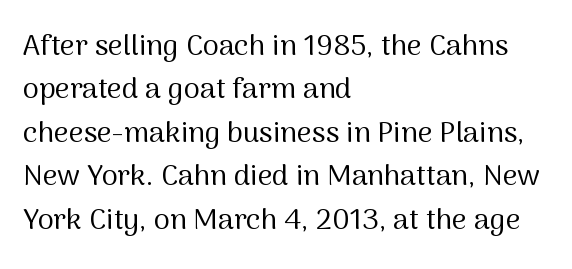
{"serif": "no", "italic": "no", "bold": "no", "weight": "regular", "width": "normal", "stroke_contrast": "medium", "x_height": "medium", "monospaced": "no", "underline": "no", "align": "left", "line_spacing": "normal", "line_spacing_ratio": 1.5, "letter_spacing": "normal", "letter_spacing_em": 0.0, "glyph_px": 29}
